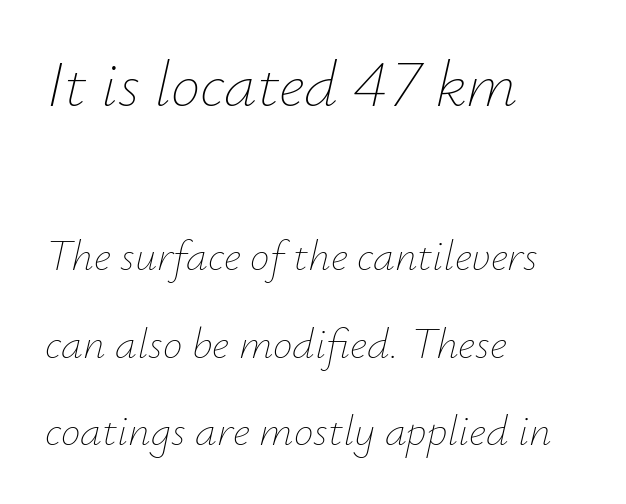
{"italic": "yes", "lean": "right", "slant_degrees": 12, "bold": "no", "weight": "thin", "width": "normal", "stroke_contrast": "low", "x_height": "small", "monospaced": "no", "underline": "no", "align": "left", "line_spacing": "loose", "line_spacing_ratio": 1.99, "letter_spacing": "normal", "letter_spacing_em": 0.0, "larger_block": "first", "size_ratio": 1.5, "glyph_px": 66}
